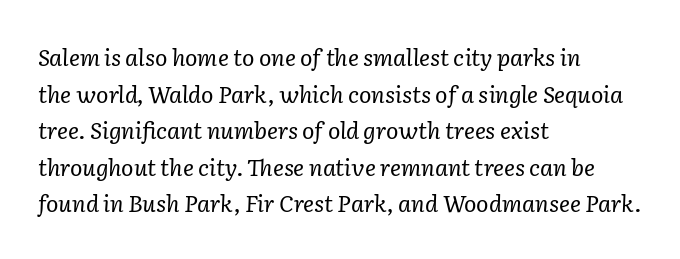
{"italic": "yes", "lean": "right", "slant_degrees": 2, "bold": "no", "underline": "no", "align": "left", "line_spacing": "normal", "line_spacing_ratio": 1.59, "letter_spacing": "normal", "letter_spacing_em": 0.0, "glyph_px": 23}
